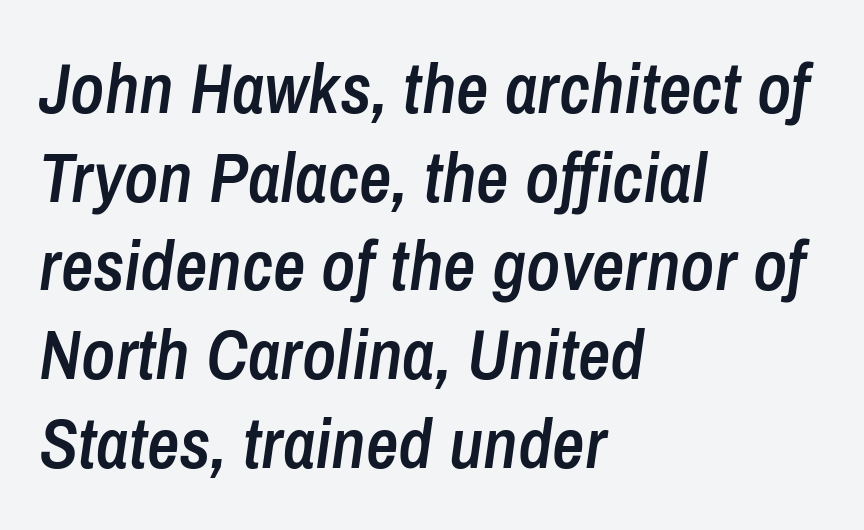
The image shows 71 px semibold, condensed type, italic (leaning right); set left-aligned, normal line spacing (1.25x), normal letter spacing, not underlined; low stroke contrast and a medium x-height.
